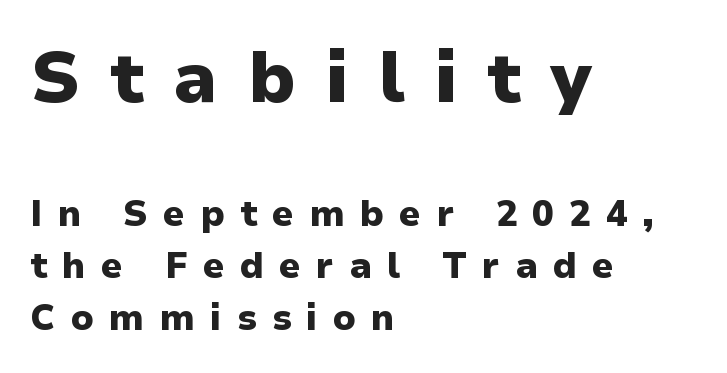
Q: Is the text bold? A: Yes.
Q: Is the text italic (slanted)? A: No, it is upright.
Q: Is the typeface a serif or a sans-serif typeface? A: Sans-serif.
Q: Is the text underlined? A: No.
Q: How is the paragraph aligned? A: Left-aligned.
Q: Is the spacing between letters normal or unusually wide? A: Unusually wide.
Q: Is the spacing between lines tight, normal or loose? A: Normal.
Q: Which block of text is set in a larger size, the first (top) or the second (bottom)? A: The first (top) one.
Q: Width (condensed, normal, or wide)? A: Normal.
Q: Stroke contrast? A: Low.
Q: x-height? A: Medium.
Q: Monospaced? A: No.
